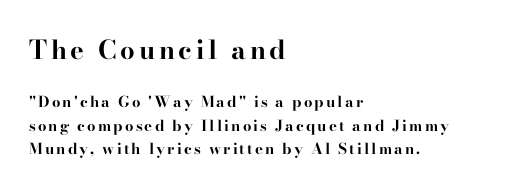
The image shows 26 px bold type, upright; set left-aligned, normal line spacing (1.56x), not underlined; the first (top) block is 1.73x larger.
